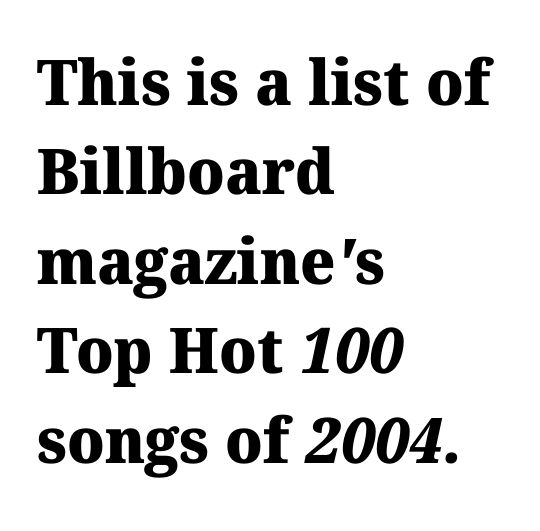
Q: Is the text bold? A: Yes.
Q: Is the typeface a serif or a sans-serif typeface? A: Serif.
Q: Is the text underlined? A: No.
Q: How is the paragraph aligned? A: Left-aligned.
Q: Is the spacing between letters normal or unusually wide? A: Normal.
Q: Is the spacing between lines tight, normal or loose? A: Normal.
Q: Width (condensed, normal, or wide)? A: Normal.
Q: Stroke contrast? A: Medium.
Q: x-height? A: Medium.
Q: Monospaced? A: No.
